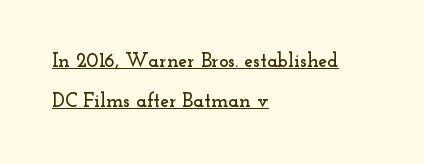
These characters rest on top of a visible drawn line. Spacing between characters is what you'd get straight out of the box. Casual observation: everything's shoved over to the left. Whoever set this chose breathing room over compactness in the vertical rhythm. Unlike italic type, these characters show no tilt at all.
